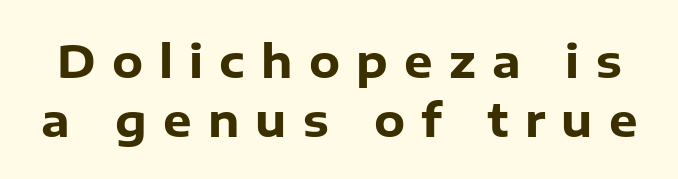
The image shows 45 px heavy sans-serif type, upright; set normal line spacing (1.32x), unusually wide letter spacing (+0.36 em), not underlined; low stroke contrast and a medium x-height.
